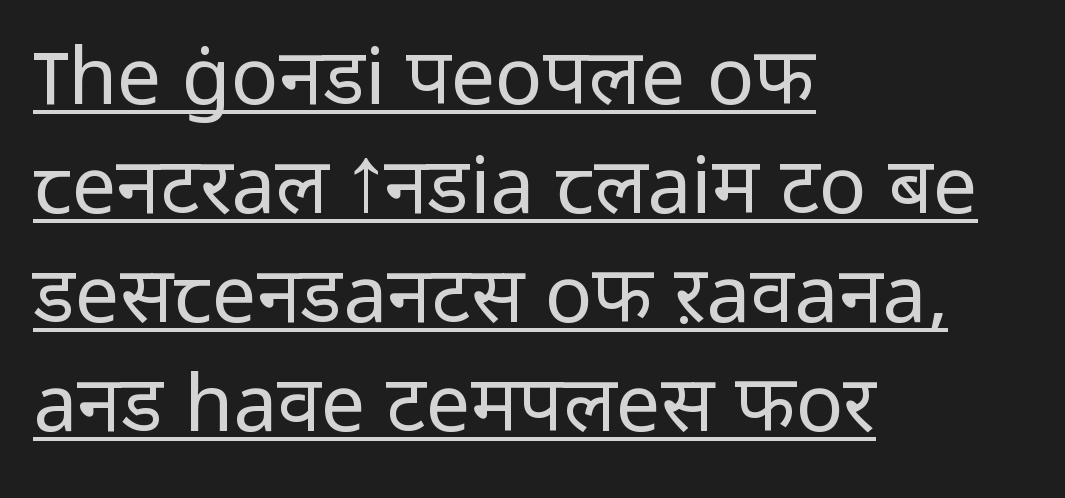
Q: Is the text bold? A: No.
Q: Is the text italic (slanted)? A: No, it is upright.
Q: Is the typeface a serif or a sans-serif typeface? A: Sans-serif.
Q: Is the text underlined? A: Yes.
Q: How is the paragraph aligned? A: Left-aligned.
Q: Is the spacing between letters normal or unusually wide? A: Normal.
Q: Is the spacing between lines tight, normal or loose? A: Normal.
Q: Width (condensed, normal, or wide)? A: Normal.
Q: Stroke contrast? A: Low.
Q: x-height? A: Medium.
Q: Monospaced? A: No.
